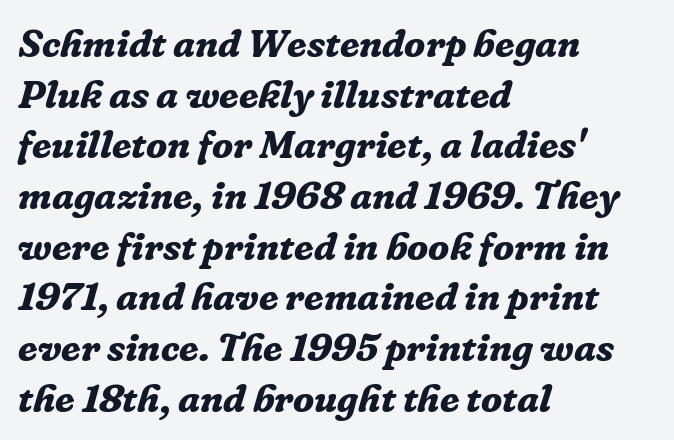
{"serif": "yes", "italic": "yes", "lean": "right", "slant_degrees": 16, "bold": "yes", "weight": "bold", "width": "normal", "stroke_contrast": "low", "x_height": "medium", "monospaced": "no", "underline": "no", "align": "left", "line_spacing": "normal", "line_spacing_ratio": 1.3, "letter_spacing": "normal", "letter_spacing_em": 0.0, "glyph_px": 39}
